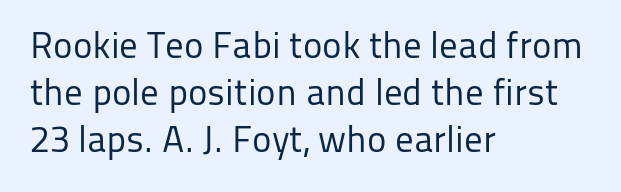
Q: Is the text bold? A: No.
Q: Is the text italic (slanted)? A: No, it is upright.
Q: Is the typeface a serif or a sans-serif typeface? A: Sans-serif.
Q: Is the text underlined? A: No.
Q: How is the paragraph aligned? A: Left-aligned.
Q: Is the spacing between letters normal or unusually wide? A: Normal.
Q: Is the spacing between lines tight, normal or loose? A: Normal.
Q: Width (condensed, normal, or wide)? A: Normal.
Q: Stroke contrast? A: Low.
Q: x-height? A: Medium.
Q: Monospaced? A: No.
